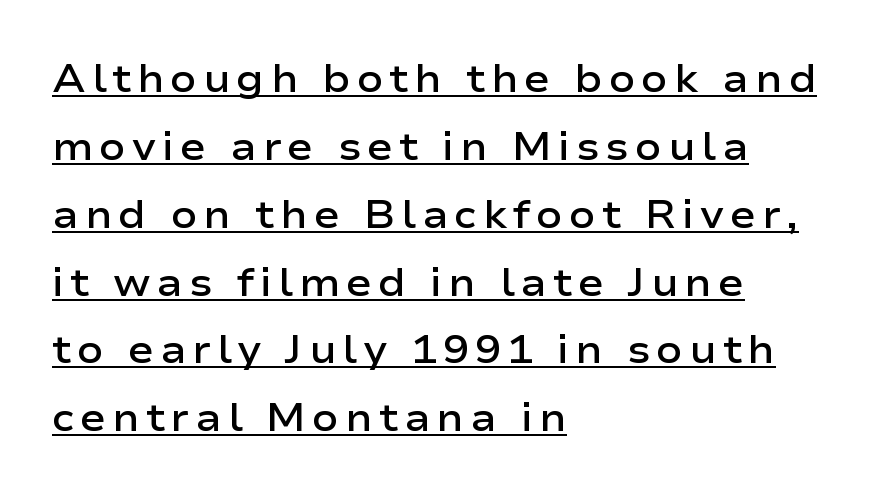
This sample uses a sans-serif face. Think of a printed novel: that variable character pitch is what you see here. The rag falls on the right side of this text block. Like a heading marked for emphasis, these lines bear an underscore. How heavy is the stroke? Medium-heavy — a semibold, shy of bold.
